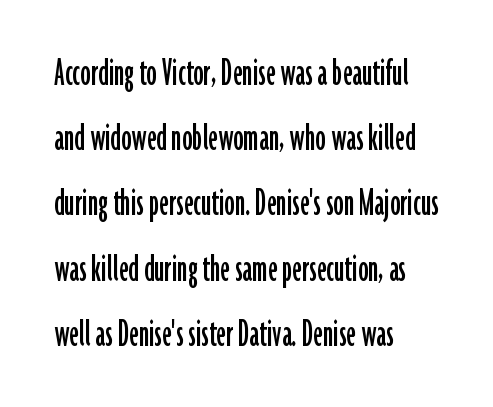
Q: Is the text italic (slanted)? A: No, it is upright.
Q: Is the typeface a serif or a sans-serif typeface? A: Sans-serif.
Q: Is the text underlined? A: No.
Q: How is the paragraph aligned? A: Left-aligned.
Q: Is the spacing between letters normal or unusually wide? A: Normal.
Q: Is the spacing between lines tight, normal or loose? A: Normal.
Q: Width (condensed, normal, or wide)? A: Condensed.
Q: Stroke contrast? A: Low.
Q: x-height? A: Medium.
Q: Monospaced? A: No.
